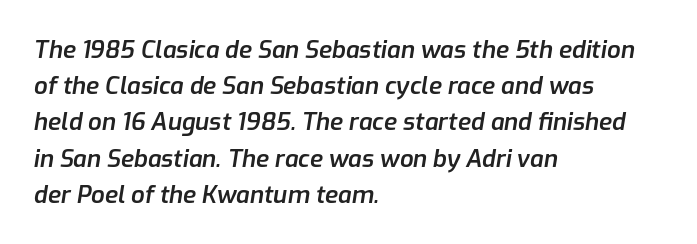
Type without underlining. You can tell it's italic because the verticals aren't actually vertical. Layout note: lines flush left. Notice the strokes are somewhat thickened but not fully heavy: this is a semibold.
